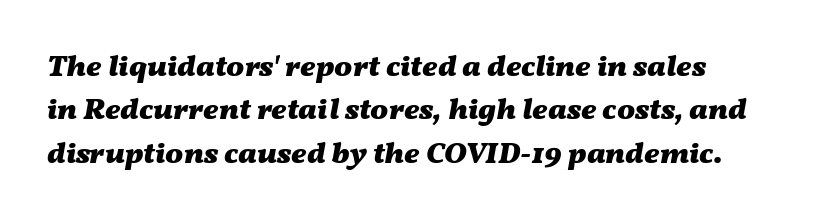
Q: Is the text bold? A: Yes.
Q: Is the text italic (slanted)? A: Yes, it leans right by about 11 degrees.
Q: Is the text underlined? A: No.
Q: How is the paragraph aligned? A: Left-aligned.
Q: Is the spacing between letters normal or unusually wide? A: Normal.
Q: Is the spacing between lines tight, normal or loose? A: Normal.
Q: Width (condensed, normal, or wide)? A: Wide.
Q: Stroke contrast? A: Medium.
Q: x-height? A: Medium.
Q: Monospaced? A: No.
